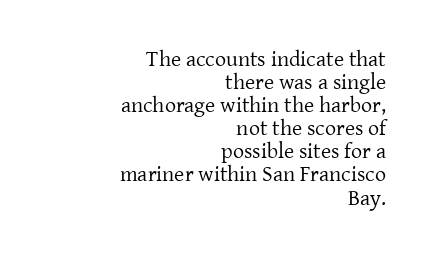
Q: Is the text bold? A: No.
Q: Is the text italic (slanted)? A: No, it is upright.
Q: Is the text underlined? A: No.
Q: How is the paragraph aligned? A: Right-aligned.
Q: Is the spacing between letters normal or unusually wide? A: Normal.
Q: Is the spacing between lines tight, normal or loose? A: Tight.
